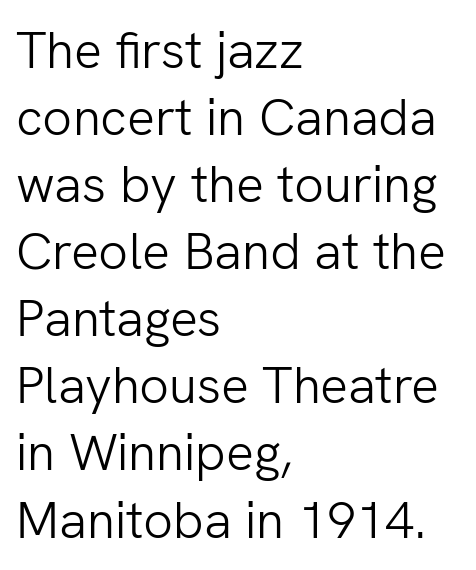
{"serif": "no", "italic": "no", "bold": "no", "weight": "light", "width": "normal", "stroke_contrast": "low", "x_height": "medium", "monospaced": "no", "underline": "no", "align": "left", "line_spacing": "normal", "line_spacing_ratio": 1.29, "letter_spacing": "normal", "letter_spacing_em": 0.0, "glyph_px": 52}
